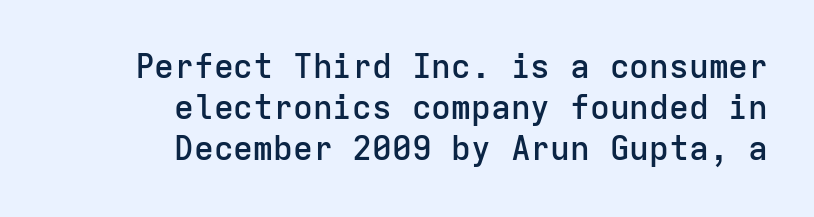
Is there much room between lines? A standard amount, neither cramped nor airy. Stems and bowls a touch heavier than normal — semibold. When letters stand straight like this, we call the style roman or upright. Notice how the passage keeps a crisp vertical edge on the right only.
